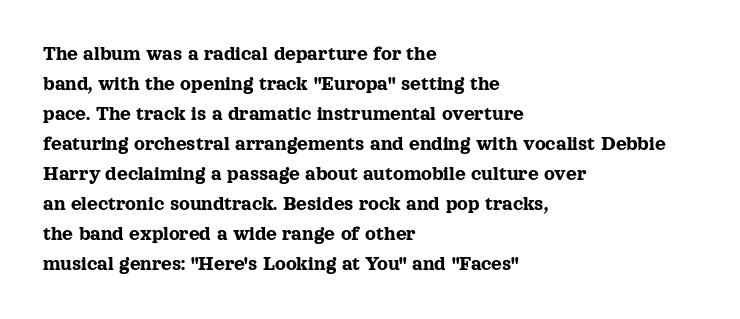
The gaps between neighbouring characters are ordinary and unremarkable. This rendering uses left alignment, leaving the right contour irregular. Horizontal bands of white between lines are of average thickness. The strip under each line holds only bare page. It's the straight-up-and-down kind of type.
